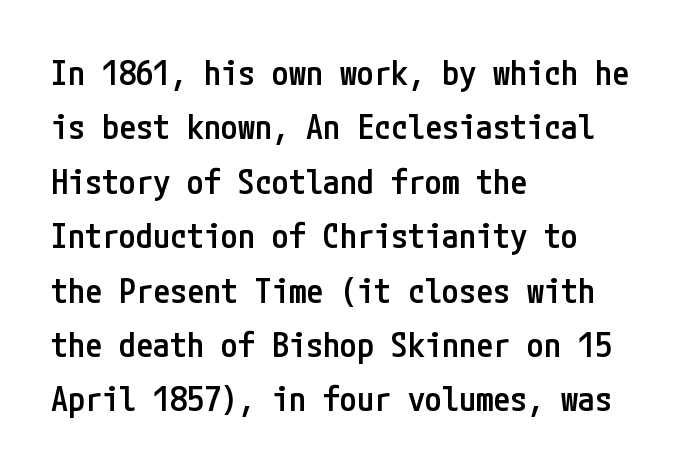
Q: Is the text bold? A: Semi-bold.
Q: Is the text italic (slanted)? A: No, it is upright.
Q: Is the typeface a serif or a sans-serif typeface? A: Sans-serif.
Q: Is the text underlined? A: No.
Q: How is the paragraph aligned? A: Left-aligned.
Q: Is the spacing between letters normal or unusually wide? A: Normal.
Q: Is the spacing between lines tight, normal or loose? A: Normal.
Q: Width (condensed, normal, or wide)? A: Condensed.
Q: Stroke contrast? A: Low.
Q: x-height? A: Medium.
